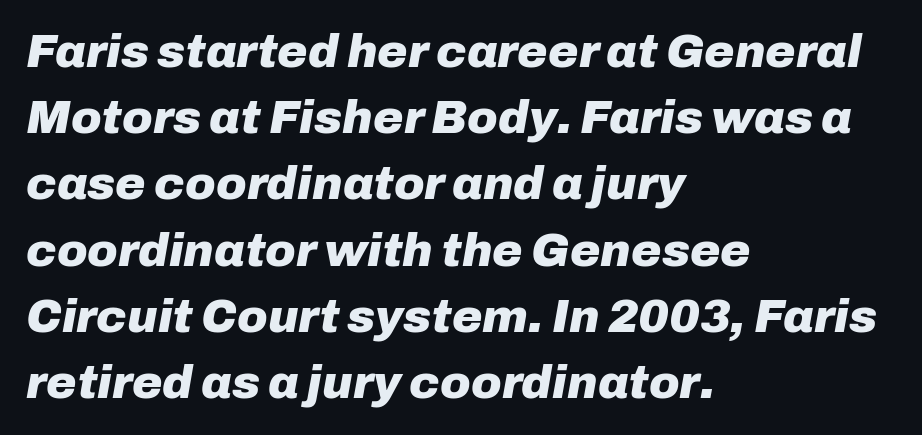
The image shows 46 px heavy type, italic (leaning right); set left-aligned, normal line spacing (1.44x), normal letter spacing, not underlined; low stroke contrast and a medium x-height.
